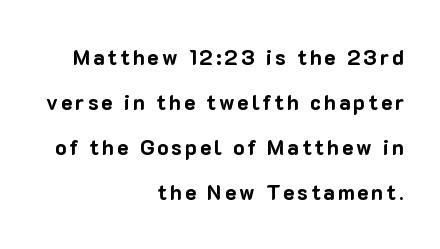
{"italic": "no", "bold": "yes", "underline": "no", "align": "right", "line_spacing": "loose", "line_spacing_ratio": 2.14, "glyph_px": 21}
